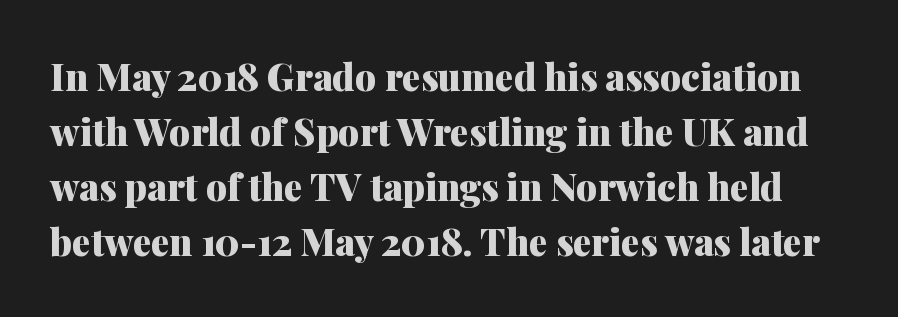
Q: Is the text bold? A: Yes.
Q: Is the text italic (slanted)? A: No, it is upright.
Q: Is the typeface a serif or a sans-serif typeface? A: Serif.
Q: Is the text underlined? A: No.
Q: Is the spacing between letters normal or unusually wide? A: Normal.
Q: Is the spacing between lines tight, normal or loose? A: Normal.
Q: Width (condensed, normal, or wide)? A: Normal.
Q: Stroke contrast? A: Medium.
Q: x-height? A: Medium.
Q: Monospaced? A: No.
